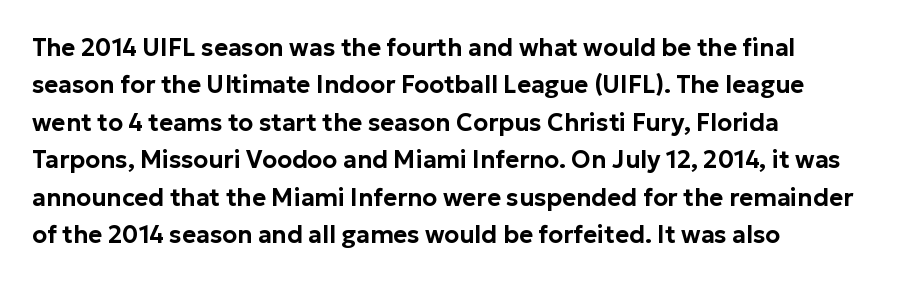
Q: Is the text italic (slanted)? A: No, it is upright.
Q: Is the text underlined? A: No.
Q: How is the paragraph aligned? A: Left-aligned.
Q: Is the spacing between letters normal or unusually wide? A: Normal.
Q: Is the spacing between lines tight, normal or loose? A: Normal.
